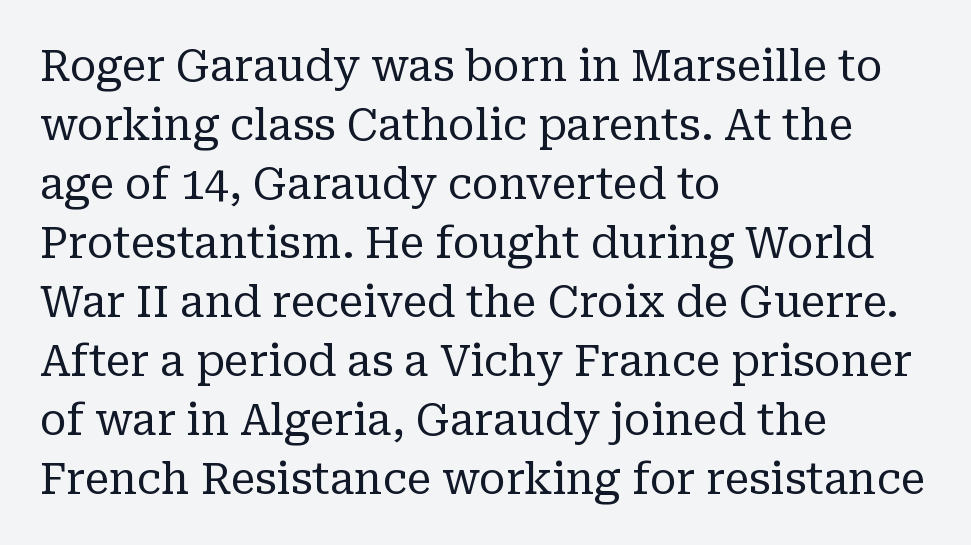
{"serif": "yes", "italic": "no", "bold": "no", "weight": "regular", "width": "normal", "stroke_contrast": "low", "x_height": "medium", "monospaced": "no", "underline": "no", "align": "left", "line_spacing": "normal", "line_spacing_ratio": 1.34, "letter_spacing": "normal", "letter_spacing_em": 0.0, "glyph_px": 44}
